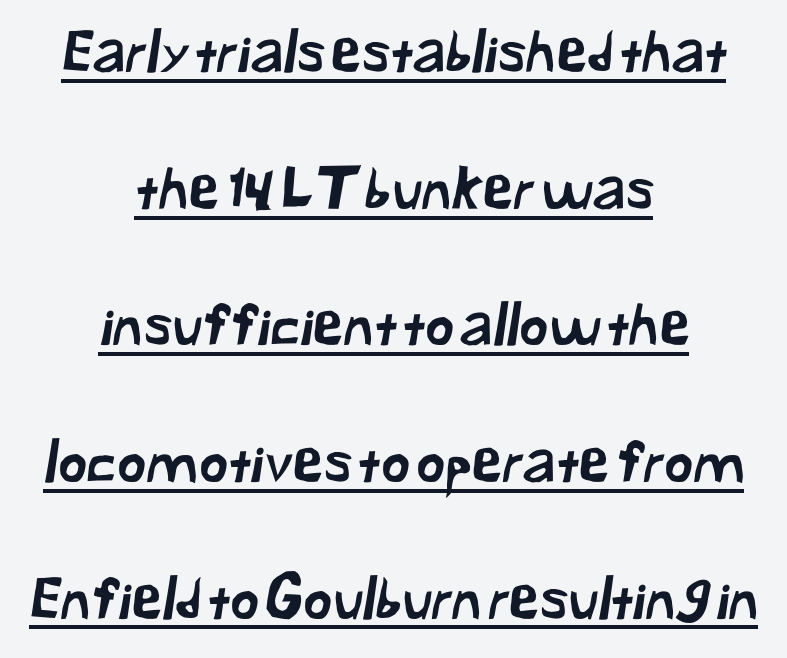
Q: Is the typeface a serif or a sans-serif typeface? A: Sans-serif.
Q: Is the text underlined? A: Yes.
Q: How is the paragraph aligned? A: Centered.
Q: Is the spacing between letters normal or unusually wide? A: Normal.
Q: Is the spacing between lines tight, normal or loose? A: Loose.
Q: Width (condensed, normal, or wide)? A: Normal.
Q: Stroke contrast? A: Low.
Q: x-height? A: Medium.
Q: Monospaced? A: No.
